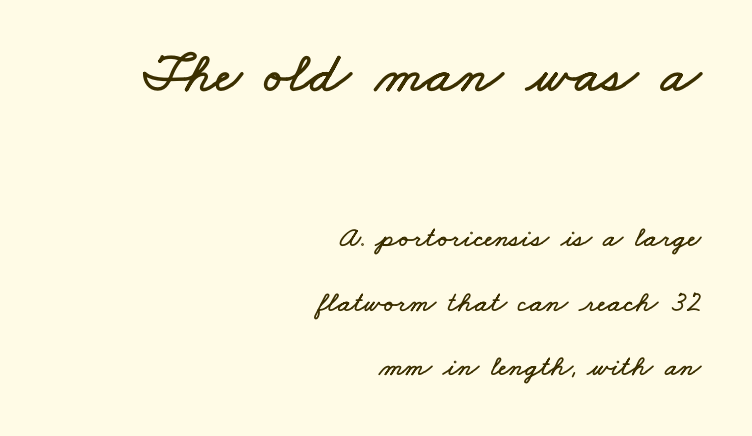
The type is set solid horizontally, with unmodified tracking. Is this a fixed-width face? No — the glyphs have proportional, varying widths. The words here are not underlined. The designer dialed line spacing up above the default. Block one is the big one; block two sits smaller underneath. The lines are quadded right.
